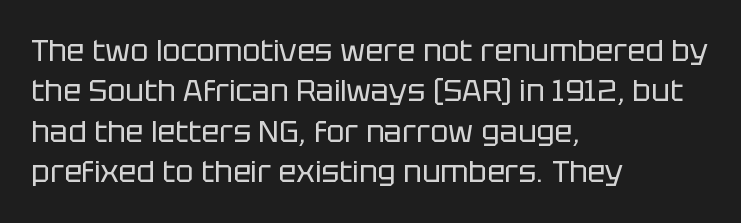
{"serif": "no", "italic": "no", "bold": "no", "weight": "regular", "width": "normal", "stroke_contrast": "low", "x_height": "large", "monospaced": "no", "underline": "no", "align": "left", "line_spacing": "normal", "line_spacing_ratio": 1.35, "letter_spacing": "normal", "letter_spacing_em": 0.0, "glyph_px": 30}
